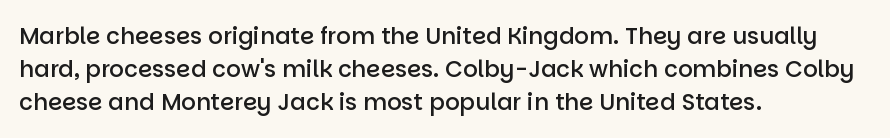
The image shows 23 px text type, upright; set left-aligned, normal line spacing (1.43x), normal letter spacing, not underlined.
